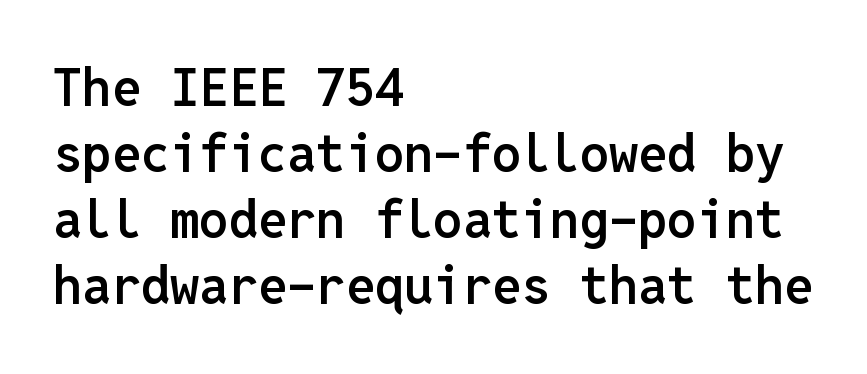
The image shows 52 px semibold sans-serif type, upright, monospaced; set left-aligned, normal line spacing (1.27x), normal letter spacing, not underlined; low stroke contrast and a medium x-height.
